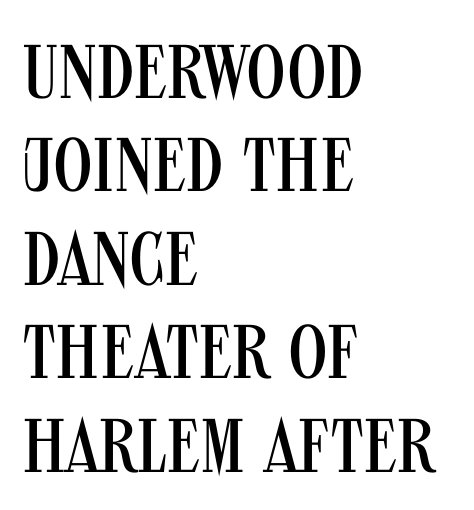
{"serif": "no", "italic": "no", "bold": "no", "weight": "regular", "width": "condensed", "stroke_contrast": "medium", "x_height": "large", "monospaced": "no", "underline": "no", "align": "left", "line_spacing_ratio": 1.23, "letter_spacing": "normal", "letter_spacing_em": 0.0, "glyph_px": 76}
